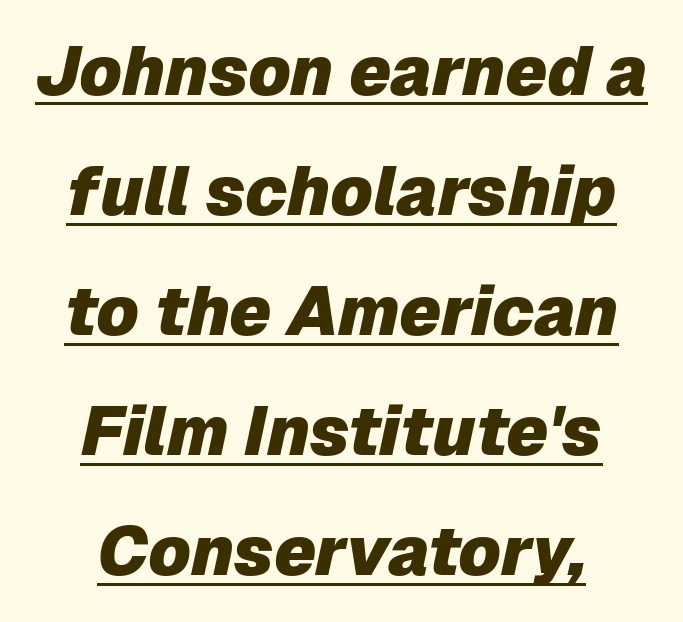
The face used here has a pronounced slope to its letters. The horizontal fit of the characters is conventional and even. Visually the block forms a symmetrical silhouette, jagged on both flanks. Strong, thick strokes mark this as bold type. Has an underline been added? It has.
